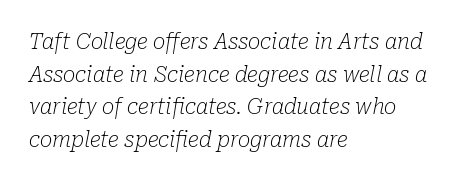
{"italic": "yes", "lean": "right", "slant_degrees": 10, "bold": "no", "underline": "no", "align": "left", "line_spacing": "normal", "line_spacing_ratio": 1.55, "letter_spacing": "normal", "letter_spacing_em": 0.0, "glyph_px": 21}
